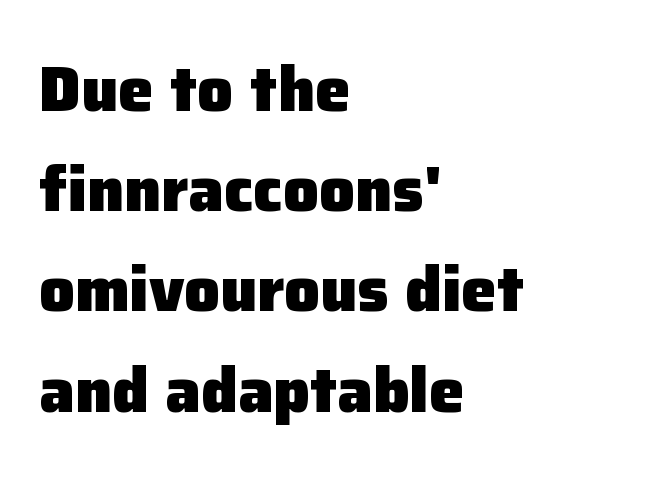
Notice how the passage keeps a crisp vertical edge on the left only. Just letters on the line, the space beneath them empty. The designer went with a sans here, leaving each stem footless. Regular leading.
